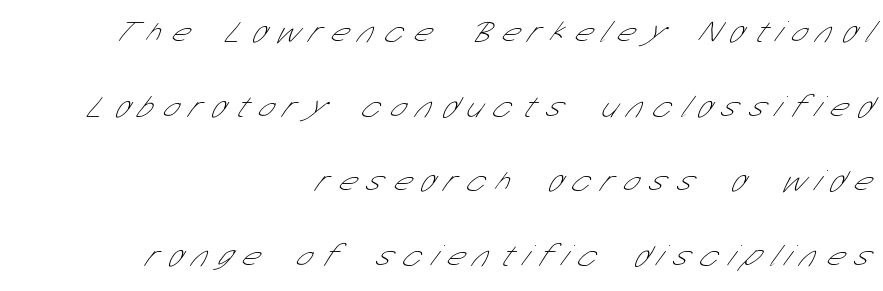
Q: Is the text bold? A: No.
Q: Is the typeface a serif or a sans-serif typeface? A: Sans-serif.
Q: Is the text underlined? A: No.
Q: How is the paragraph aligned? A: Right-aligned.
Q: Is the spacing between letters normal or unusually wide? A: Unusually wide.
Q: Is the spacing between lines tight, normal or loose? A: Loose.
Q: Width (condensed, normal, or wide)? A: Condensed.
Q: Stroke contrast? A: Low.
Q: x-height? A: Medium.
Q: Monospaced? A: No.
